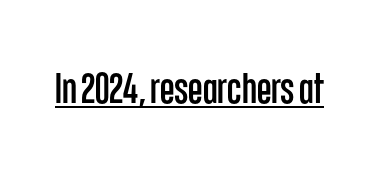
Letterform terminals end flat and unadorned throughout the passage. Quick note: not italic, upright. Is this a fixed-width face? No — the glyphs have proportional, varying widths. Notice how a bar underscores the lettering throughout. In terms of letterspacing, this is plain default setting.
